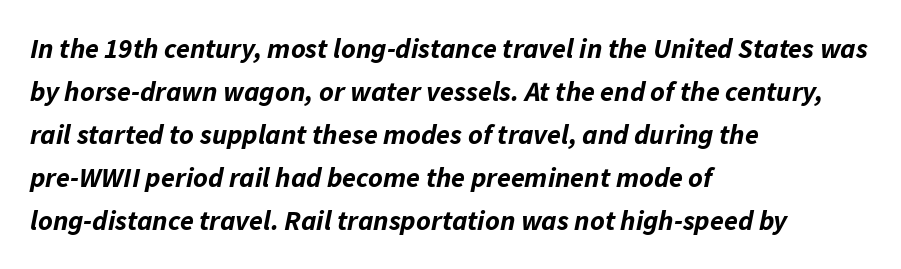
Notice how the stems are inclined rather than vertical — that's the hallmark of italics. You could not count columns in this text — the font is proportionally spaced. Leading matches the norm, producing a regular column. Caption: standard tracking, unaltered. Heavy-handed strokes throughout: this text is bold.
